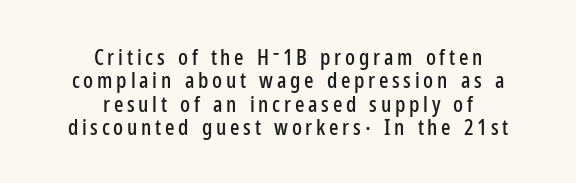
Q: Is the text italic (slanted)? A: No, it is upright.
Q: Is the text underlined? A: No.
Q: How is the paragraph aligned? A: Centered.
Q: Is the spacing between lines tight, normal or loose? A: Tight.
